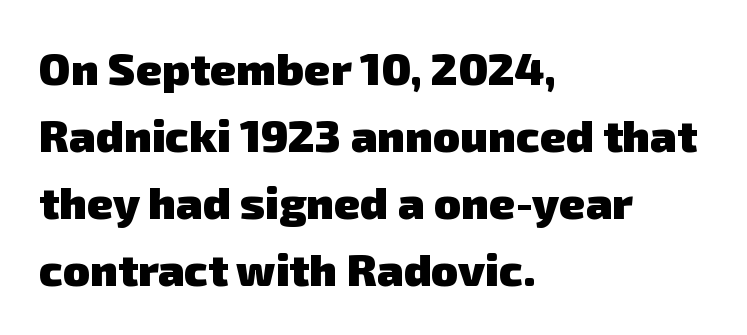
{"serif": "no", "bold": "yes", "weight": "heavy", "width": "normal", "stroke_contrast": "low", "x_height": "medium", "monospaced": "no", "underline": "no", "align": "left", "line_spacing": "normal", "line_spacing_ratio": 1.49, "letter_spacing": "normal", "letter_spacing_em": 0.0, "glyph_px": 45}
